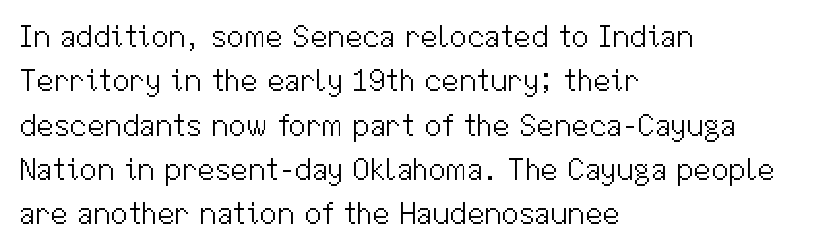
Q: Is the text bold? A: No.
Q: Is the text italic (slanted)? A: No, it is upright.
Q: Is the typeface a serif or a sans-serif typeface? A: Sans-serif.
Q: Is the text underlined? A: No.
Q: How is the paragraph aligned? A: Left-aligned.
Q: Is the spacing between letters normal or unusually wide? A: Normal.
Q: Is the spacing between lines tight, normal or loose? A: Normal.
Q: Width (condensed, normal, or wide)? A: Normal.
Q: Stroke contrast? A: Medium.
Q: x-height? A: Medium.
Q: Monospaced? A: No.
